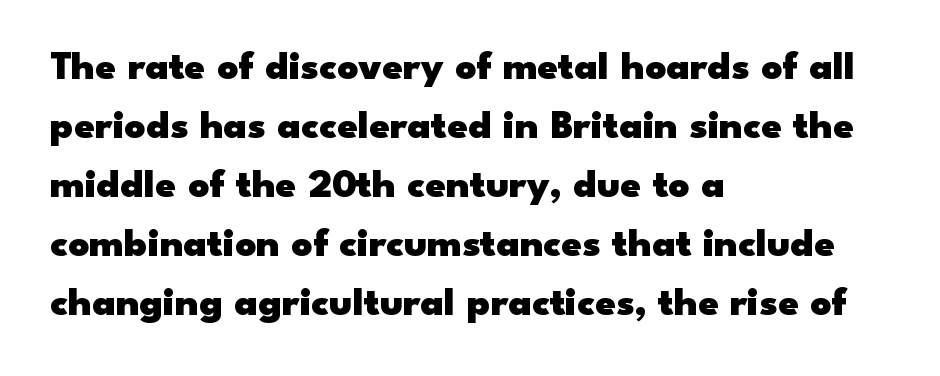
{"serif": "no", "italic": "no", "bold": "yes", "weight": "heavy", "width": "wide", "stroke_contrast": "low", "x_height": "small", "monospaced": "no", "underline": "no", "align": "left", "line_spacing": "normal", "line_spacing_ratio": 1.44, "letter_spacing": "normal", "letter_spacing_em": 0.0, "glyph_px": 41}
